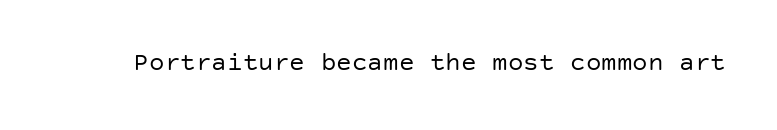
The image shows 26 px text type, upright; set normal letter spacing, not underlined.
